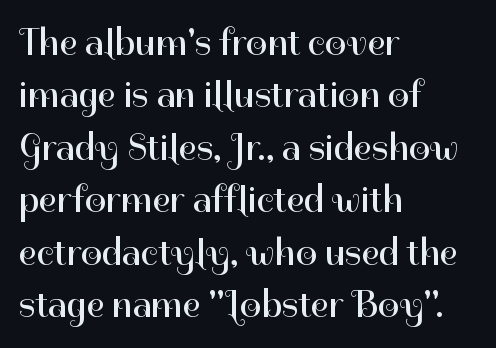
{"serif": "no", "italic": "no", "bold": "no", "weight": "regular", "width": "normal", "stroke_contrast": "high", "x_height": "medium", "monospaced": "no", "underline": "no", "align": "left", "line_spacing": "normal", "line_spacing_ratio": 1.38, "letter_spacing": "normal", "letter_spacing_em": 0.0, "glyph_px": 38}
